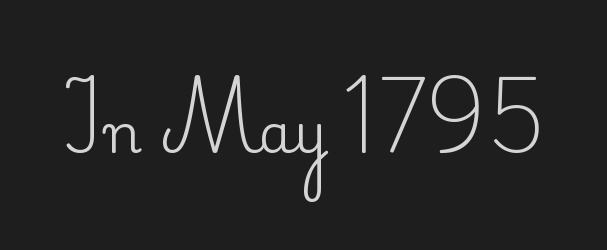
{"serif": "yes", "italic": "no", "width": "normal", "stroke_contrast": "medium", "x_height": "small", "monospaced": "no", "underline": "no", "letter_spacing": "normal", "letter_spacing_em": 0.0, "glyph_px": 54}
